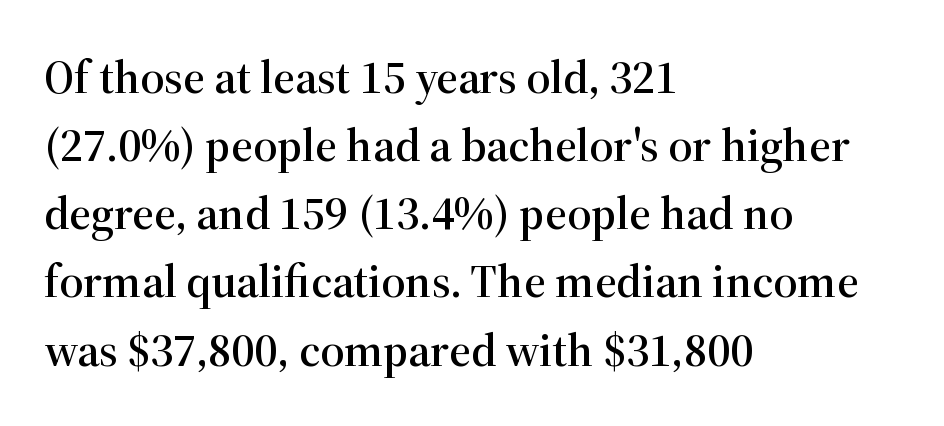
The image shows 47 px serif type, upright; set left-aligned, normal line spacing (1.45x), normal letter spacing, not underlined; high stroke contrast and a medium x-height.
